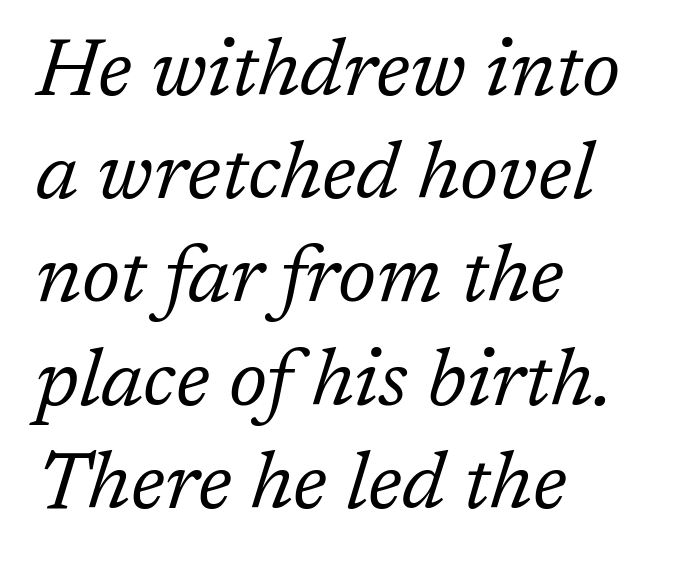
Compared with ordinary roman type, these characters are visibly tilted. Horizontal bands of white between lines are of average thickness. Anything drawn beneath the words? Only blank space. Note the varied advance widths — an 'i' is clearly narrower than an 'm'.
